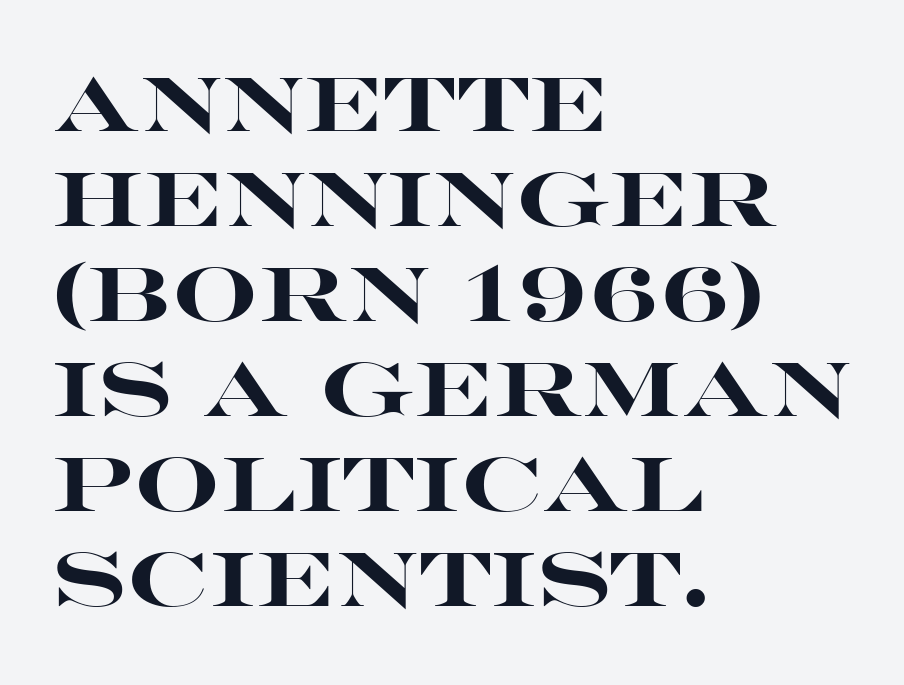
Q: Is the text bold? A: Yes.
Q: Is the text italic (slanted)? A: No, it is upright.
Q: Is the typeface a serif or a sans-serif typeface? A: Serif.
Q: Is the text underlined? A: No.
Q: How is the paragraph aligned? A: Left-aligned.
Q: Is the spacing between letters normal or unusually wide? A: Normal.
Q: Is the spacing between lines tight, normal or loose? A: Normal.
Q: Width (condensed, normal, or wide)? A: Wide.
Q: Stroke contrast? A: High.
Q: x-height? A: Large.
Q: Monospaced? A: No.
